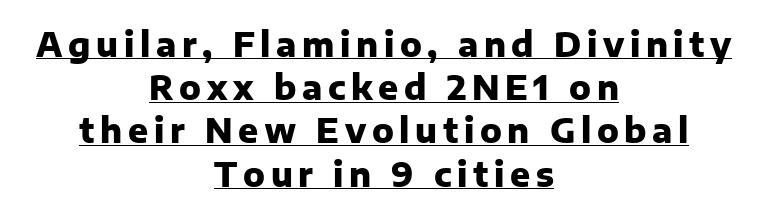
Notice how the passage keeps no hard edge, just a central spine. The passage shown is underscored from start to finish. Italic? Not at all — the glyphs are vertical. This rendering employs a face without finishing strokes, i.e., a sans-serif. The letters advance in unequal steps, a hallmark of proportional type. Compared with an ordinary text face, these strokes are far heavier — a full bold.
